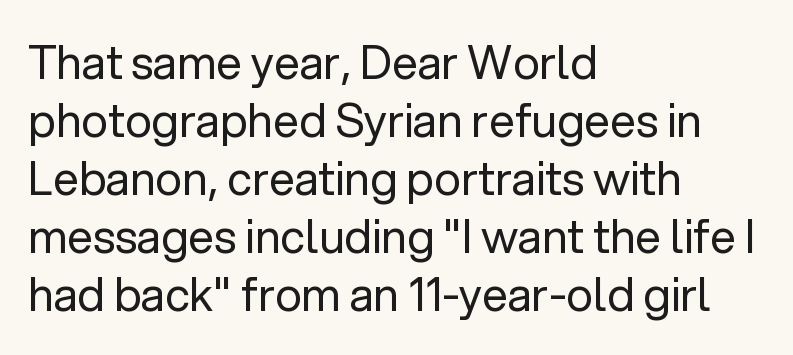
Q: Is the text bold? A: No.
Q: Is the text italic (slanted)? A: No, it is upright.
Q: Is the typeface a serif or a sans-serif typeface? A: Sans-serif.
Q: Is the text underlined? A: No.
Q: How is the paragraph aligned? A: Left-aligned.
Q: Is the spacing between letters normal or unusually wide? A: Normal.
Q: Is the spacing between lines tight, normal or loose? A: Normal.
Q: Width (condensed, normal, or wide)? A: Normal.
Q: Stroke contrast? A: Low.
Q: x-height? A: Medium.
Q: Monospaced? A: No.
